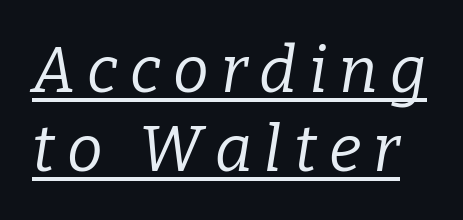
{"serif": "yes", "italic": "yes", "lean": "right", "slant_degrees": 9, "bold": "no", "weight": "regular", "width": "normal", "stroke_contrast": "low", "x_height": "medium", "monospaced": "no", "underline": "yes", "line_spacing_ratio": 1.23, "glyph_px": 64}
